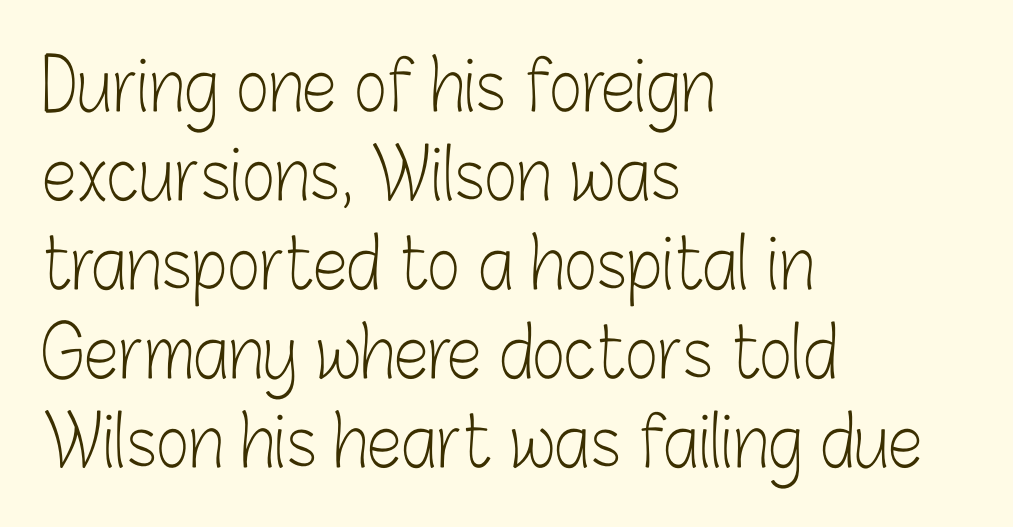
The image shows 70 px light, condensed sans-serif type, upright; set left-aligned, normal line spacing (1.27x), normal letter spacing, not underlined; low stroke contrast and a medium x-height.
